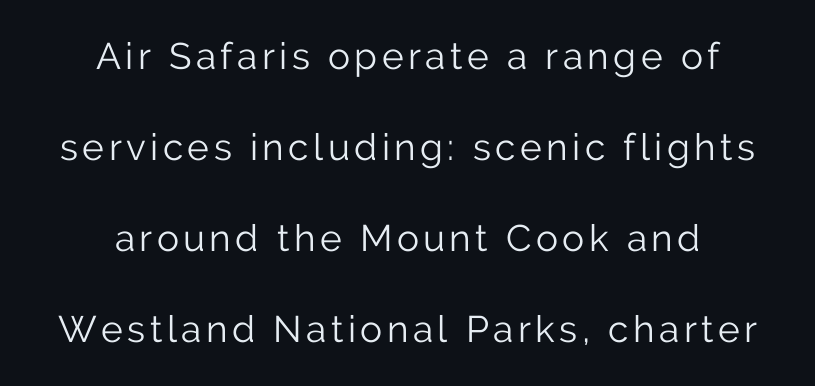
The image shows 37 px light sans-serif type, upright; set centered, loose line spacing (2.46x), not underlined; low stroke contrast and a medium x-height.
